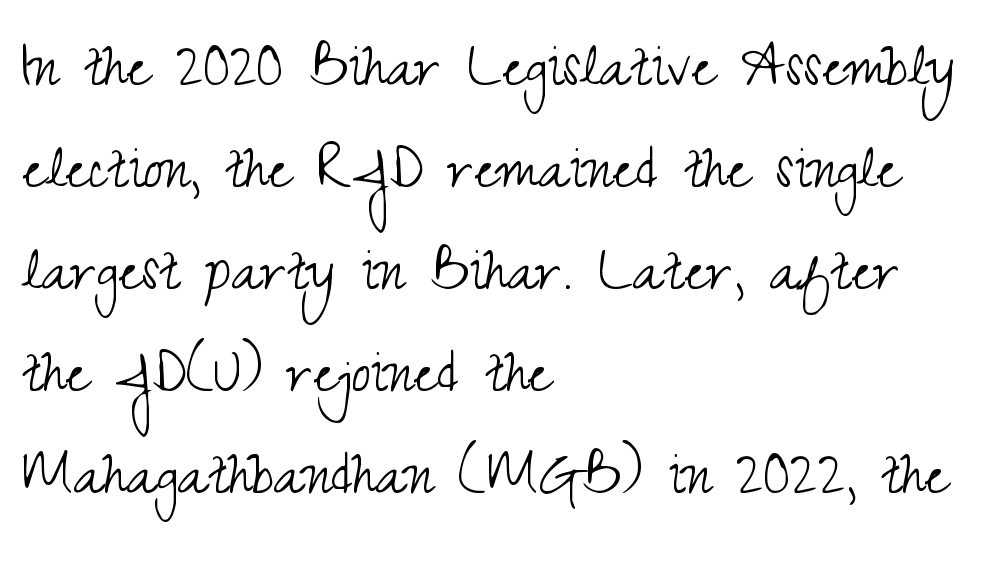
{"serif": "no", "italic": "no", "bold": "no", "weight": "light", "width": "condensed", "stroke_contrast": "medium", "x_height": "small", "monospaced": "no", "underline": "no", "align": "left", "line_spacing": "normal", "line_spacing_ratio": 1.48, "letter_spacing": "normal", "letter_spacing_em": 0.0, "glyph_px": 69}
